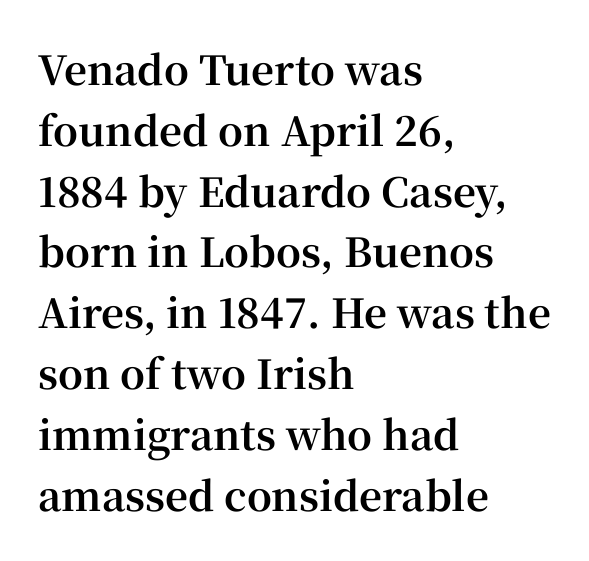
{"serif": "yes", "italic": "no", "bold": "yes", "weight": "bold", "width": "normal", "stroke_contrast": "high", "x_height": "medium", "monospaced": "no", "underline": "no", "align": "left", "line_spacing": "normal", "line_spacing_ratio": 1.52, "letter_spacing": "normal", "letter_spacing_em": 0.0, "glyph_px": 40}
